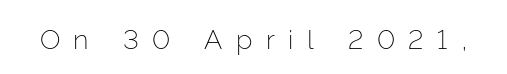
The image shows 27 px text type, upright; set unusually wide letter spacing (+0.5 em), not underlined.
